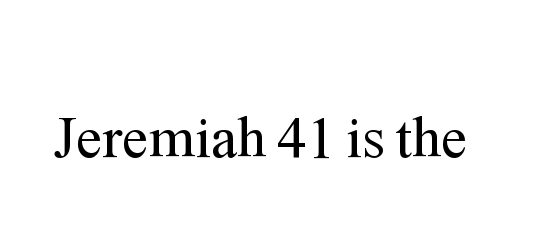
{"serif": "yes", "italic": "no", "bold": "no", "weight": "regular", "width": "normal", "stroke_contrast": "medium", "x_height": "medium", "monospaced": "no", "underline": "no", "letter_spacing": "normal", "letter_spacing_em": 0.0, "glyph_px": 59}
